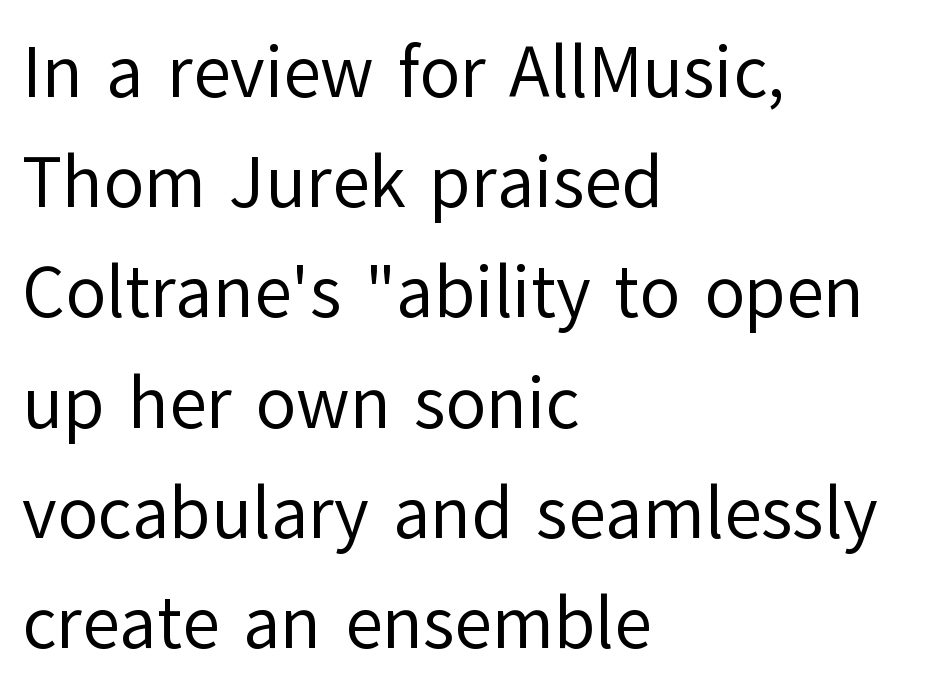
The image shows 73 px regular-weight sans-serif type, upright; set left-aligned, normal line spacing (1.51x), normal letter spacing, not underlined; low stroke contrast and a medium x-height.
